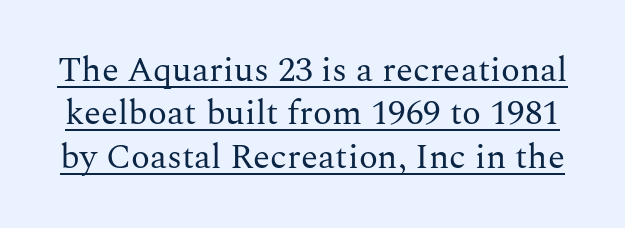
The image shows 35 px regular-weight serif type, upright; set line spacing 1.24x, normal letter spacing, underlined; medium stroke contrast and a medium x-height.
